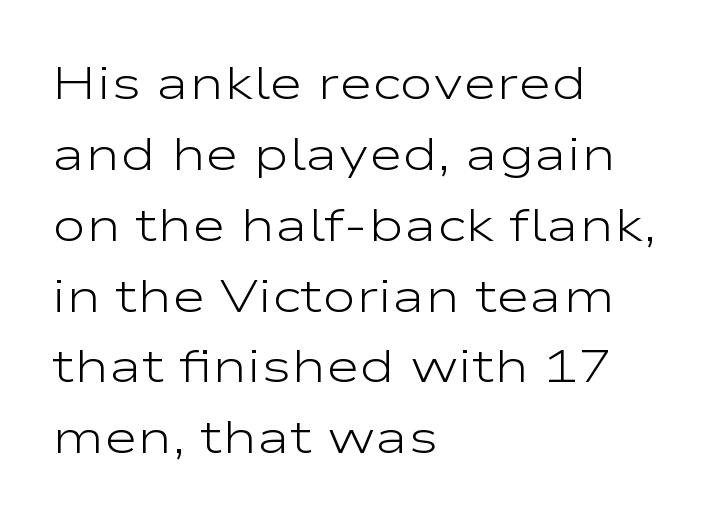
Regarding serifs, this sample does without them. The lettering stays uniformly vertical, giving the passage a roman look. This is not heavy type; no bold has been used. Casual observation: everything's shoved over to the left. Vertically, the passage feels balanced, rows spaced as you'd expect.
